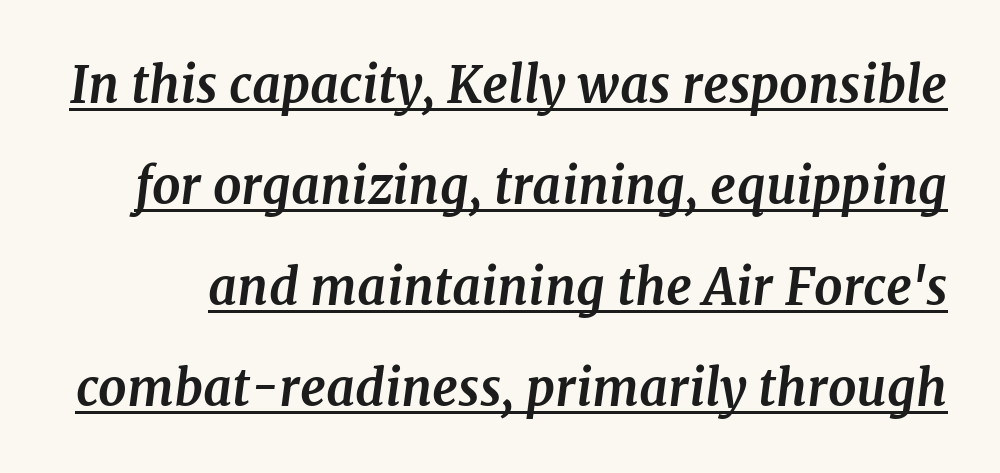
How heavy is the stroke? Heavy — this is a bold. Compared with ordinary roman type, these characters are visibly tilted. Words appear dense and cohesive because spacing is normal. These characters rest on top of a visible drawn line. The passage shown is typed in a proportional face where columns would drift.
